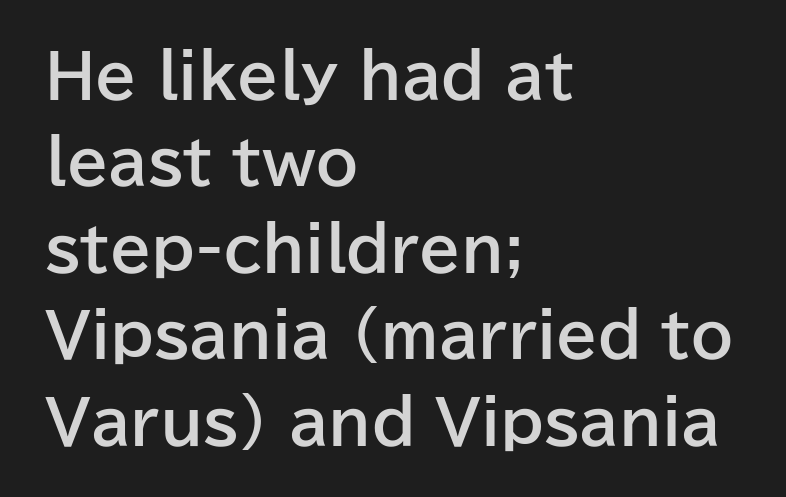
Nothing sits at the stroke ends, so this counts as sans-serif. A student would call this left alignment; a typographer would say flush left, rag right. The specimen omits any rule beneath the text block's lines. The letterforms sit shoulder to shoulder at normal distance.
